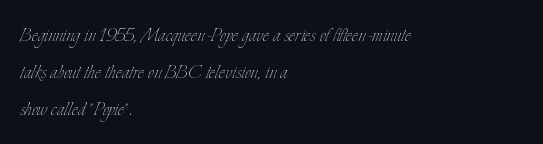
The image shows 24 px text type; set left-aligned, normal line spacing (1.54x), normal letter spacing, not underlined.
